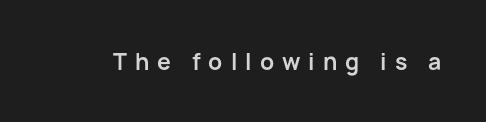
The image shows 23 px bold type, upright; set unusually wide letter spacing (+0.35 em), not underlined.
